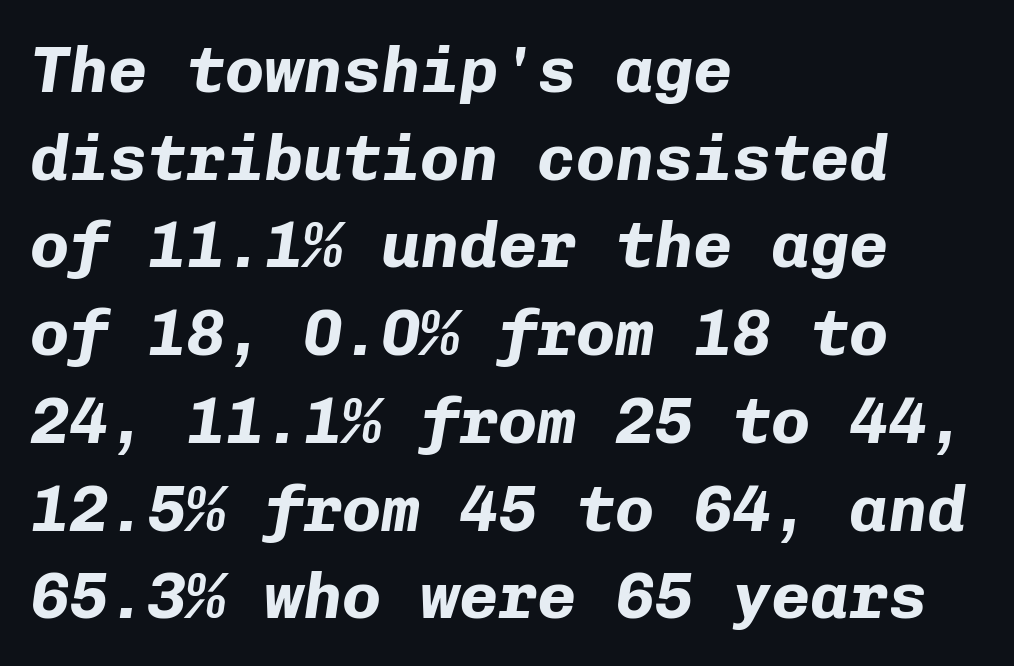
Slanted lettering throughout. Beneath every word, the page is bare. The passage shown is emphatically bold. Each letter, wide or thin by design, is forced into the same width here. Students, note that the glyphs here touch the page at normal intervals.
